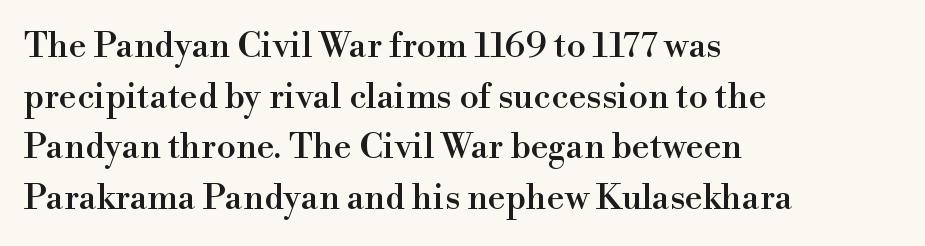
{"serif": "yes", "italic": "no", "width": "normal", "x_height": "small", "monospaced": "no", "underline": "no", "align": "left", "line_spacing": "normal", "line_spacing_ratio": 1.45, "letter_spacing": "normal", "letter_spacing_em": 0.0, "glyph_px": 35}
